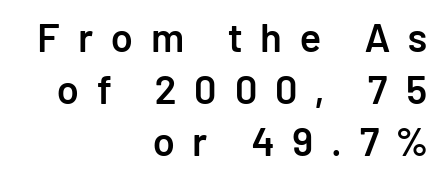
Q: Is the text bold? A: Semi-bold.
Q: Is the text italic (slanted)? A: No, it is upright.
Q: Is the typeface a serif or a sans-serif typeface? A: Sans-serif.
Q: Is the text underlined? A: No.
Q: How is the paragraph aligned? A: Right-aligned.
Q: Is the spacing between letters normal or unusually wide? A: Unusually wide.
Q: Is the spacing between lines tight, normal or loose? A: Normal.
Q: Width (condensed, normal, or wide)? A: Normal.
Q: Stroke contrast? A: Low.
Q: x-height? A: Medium.
Q: Monospaced? A: No.
